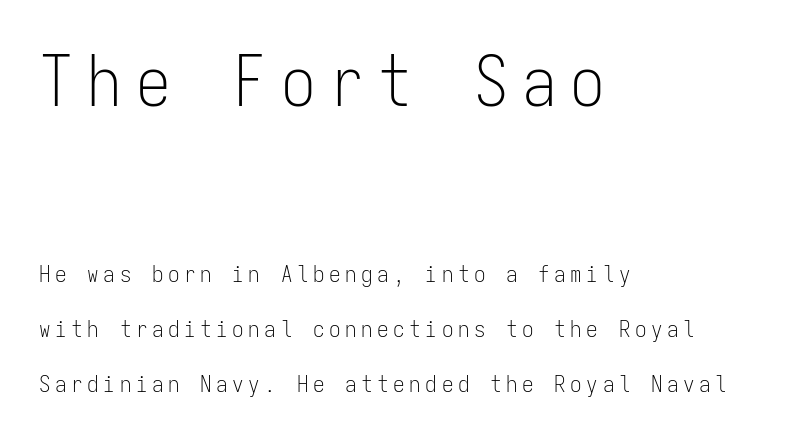
{"serif": "no", "italic": "no", "bold": "no", "weight": "light", "width": "condensed", "stroke_contrast": "low", "x_height": "medium", "monospaced": "yes", "underline": "no", "align": "left", "line_spacing": "loose", "line_spacing_ratio": 2.39, "letter_spacing": "wide", "letter_spacing_em": 0.2, "larger_block": "first", "size_ratio": 3.0, "glyph_px": 69}
